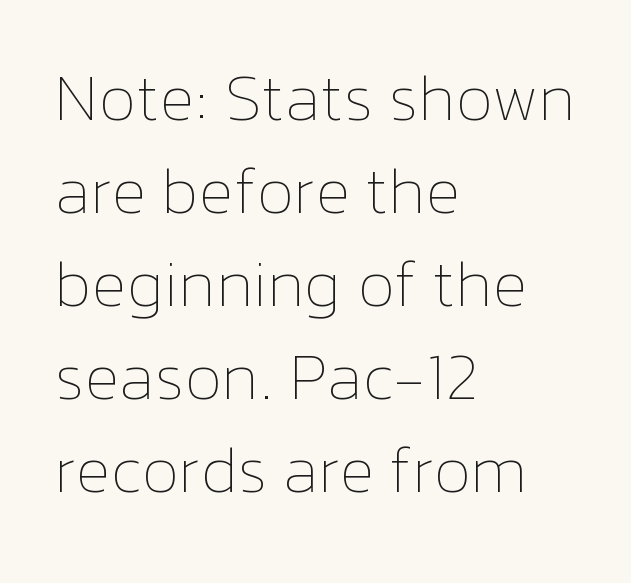
Q: Is the text bold? A: No.
Q: Is the text italic (slanted)? A: No, it is upright.
Q: Is the text underlined? A: No.
Q: How is the paragraph aligned? A: Left-aligned.
Q: Is the spacing between letters normal or unusually wide? A: Normal.
Q: Is the spacing between lines tight, normal or loose? A: Normal.
Q: Width (condensed, normal, or wide)? A: Normal.
Q: Stroke contrast? A: Low.
Q: x-height? A: Medium.
Q: Monospaced? A: No.
